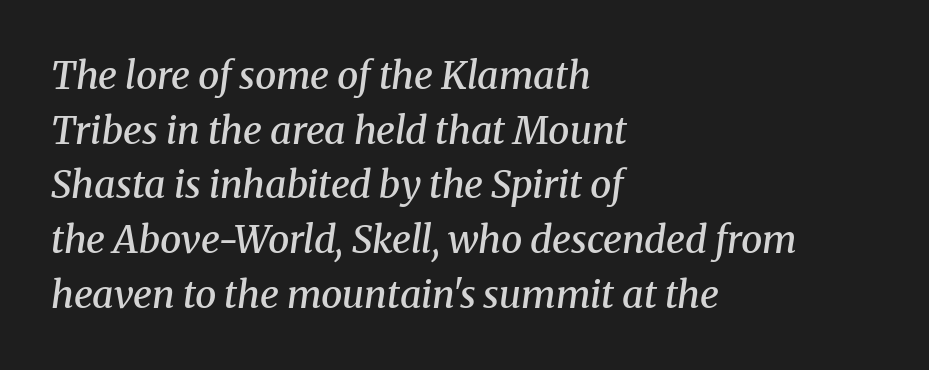
Q: Is the text bold? A: Semi-bold.
Q: Is the text italic (slanted)? A: Yes, it leans right by about 8 degrees.
Q: Is the typeface a serif or a sans-serif typeface? A: Serif.
Q: Is the text underlined? A: No.
Q: How is the paragraph aligned? A: Left-aligned.
Q: Is the spacing between letters normal or unusually wide? A: Normal.
Q: Is the spacing between lines tight, normal or loose? A: Normal.
Q: Width (condensed, normal, or wide)? A: Normal.
Q: Stroke contrast? A: Medium.
Q: x-height? A: Medium.
Q: Monospaced? A: No.
